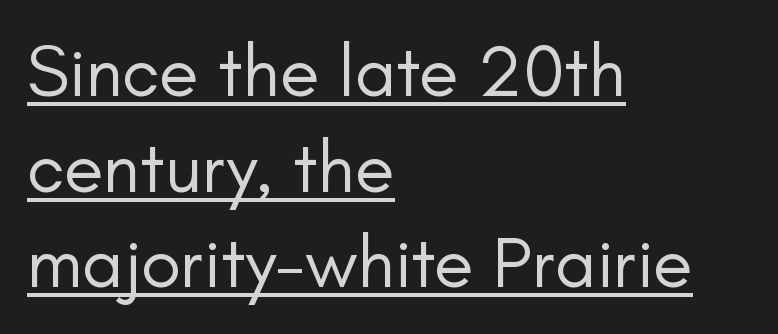
The ragged edge is on the right, which tells us the setting is flush left. Whoever set this chose a conventional vertical rhythm. Compared with a typical body face, this is equally light or lighter still. The typesetter has applied underlining to the passage shown. Nothing unusual about the tracking: characters are spaced as the font intends.
